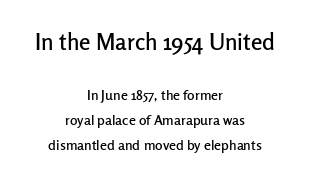
The image shows 23 px text type, upright; set centered, line spacing 1.77x, normal letter spacing, not underlined; the first (top) block is 1.64x larger.
